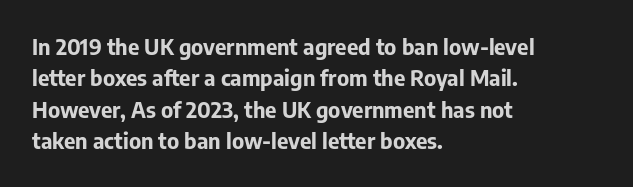
The vertical gap from one line to the next is medium. Bold? Absolutely — the strokes are thick and heavy. Plain, unruled lines of type. The ragged edge is on the right, which tells us the setting is flush left.
